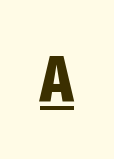
{"serif": "no", "italic": "no", "bold": "yes", "weight": "heavy", "width": "condensed", "stroke_contrast": "low", "x_height": "medium", "monospaced": "no", "underline": "yes", "letter_spacing": "normal", "letter_spacing_em": 0.0, "glyph_px": 65}
